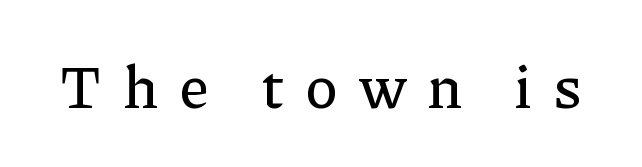
The image shows 61 px serif type, upright; set unusually wide letter spacing (+0.35 em), not underlined; low stroke contrast and a medium x-height.
